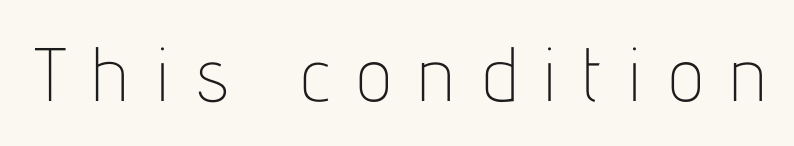
The image shows 76 px thin, condensed sans-serif type, upright; set unusually wide letter spacing (+0.34 em), not underlined; low stroke contrast and a medium x-height.
